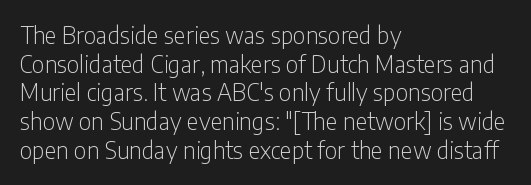
The lines sit at an ordinary, default distance from one another. The text block is weighted toward the left margin, trailing off unevenly rightward. Tracking value appears to be zero — textbook default spacing. Has an underline been added? It has not. Stroke mass is kept to a normal reading level or below.
